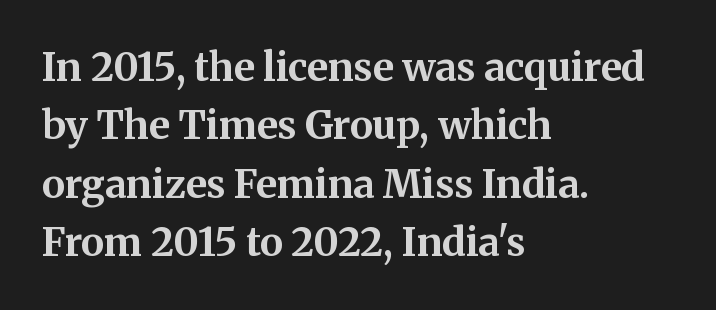
Q: Is the text bold? A: Yes.
Q: Is the text italic (slanted)? A: No, it is upright.
Q: Is the typeface a serif or a sans-serif typeface? A: Serif.
Q: Is the text underlined? A: No.
Q: How is the paragraph aligned? A: Left-aligned.
Q: Is the spacing between letters normal or unusually wide? A: Normal.
Q: Is the spacing between lines tight, normal or loose? A: Normal.
Q: Width (condensed, normal, or wide)? A: Normal.
Q: Stroke contrast? A: Medium.
Q: x-height? A: Medium.
Q: Monospaced? A: No.
